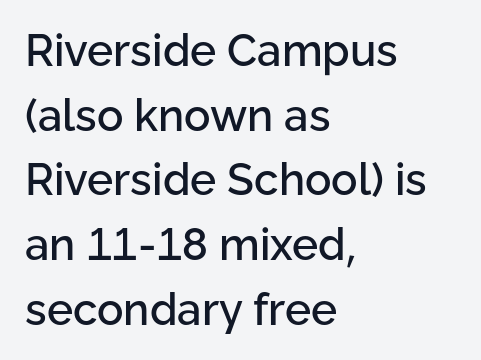
Q: Is the text italic (slanted)? A: No, it is upright.
Q: Is the typeface a serif or a sans-serif typeface? A: Sans-serif.
Q: Is the text underlined? A: No.
Q: How is the paragraph aligned? A: Left-aligned.
Q: Is the spacing between letters normal or unusually wide? A: Normal.
Q: Is the spacing between lines tight, normal or loose? A: Normal.
Q: Width (condensed, normal, or wide)? A: Normal.
Q: Stroke contrast? A: Low.
Q: x-height? A: Medium.
Q: Monospaced? A: No.
